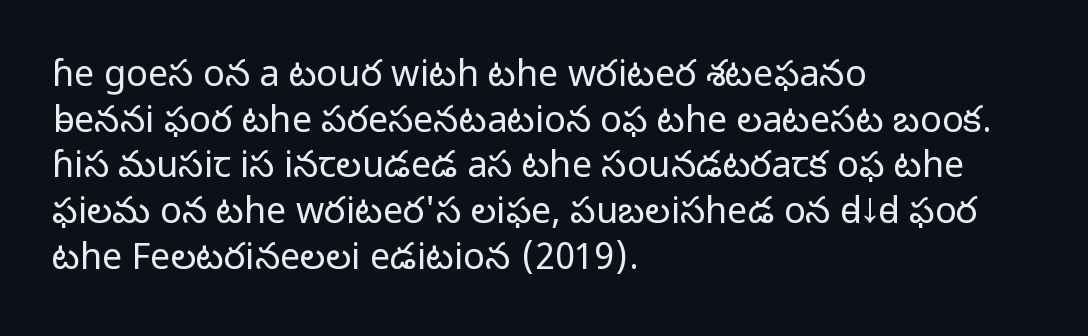
{"serif": "no", "italic": "no", "bold": "no", "weight": "light", "width": "normal", "stroke_contrast": "low", "x_height": "medium", "monospaced": "no", "underline": "no", "align": "left", "line_spacing": "normal", "line_spacing_ratio": 1.27, "letter_spacing": "normal", "letter_spacing_em": 0.0, "glyph_px": 36}
